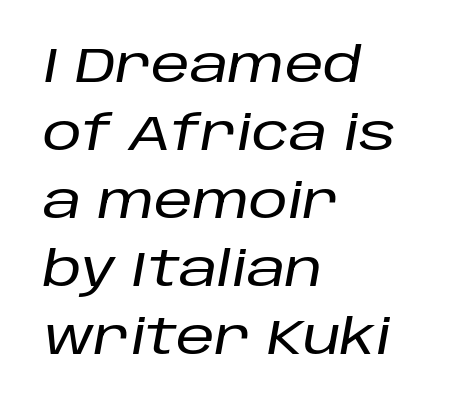
Glyph-to-glyph distance matches everyday printed text. These lines were composed using italics. All the whitespace from short lines collects on the right. Do the characters align in a grid? No, the font is proportional. A typesetter would call this leading conventional body-copy spacing. Check under the words: just untouched page.
